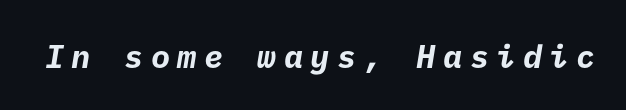
{"serif": "no", "bold": "yes", "weight": "bold", "width": "normal", "stroke_contrast": "low", "x_height": "medium", "underline": "no", "letter_spacing": "wide", "letter_spacing_em": 0.23, "glyph_px": 32}
